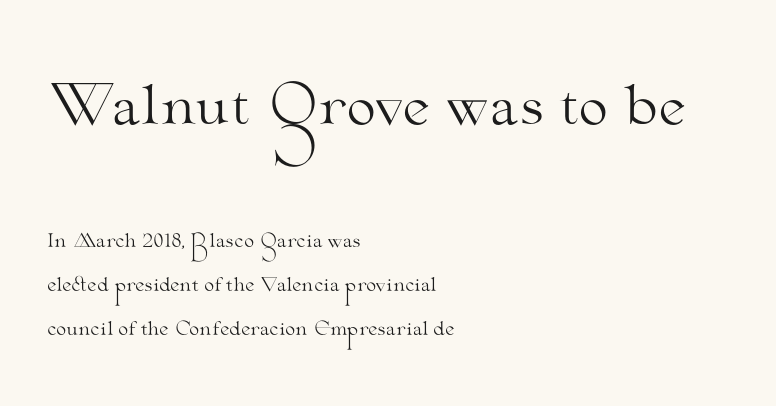
The image shows 53 px light, wide serif type, upright; set left-aligned, loose line spacing (2.46x), normal letter spacing, not underlined; the first (top) block is 2.94x larger; medium stroke contrast and a small x-height.
